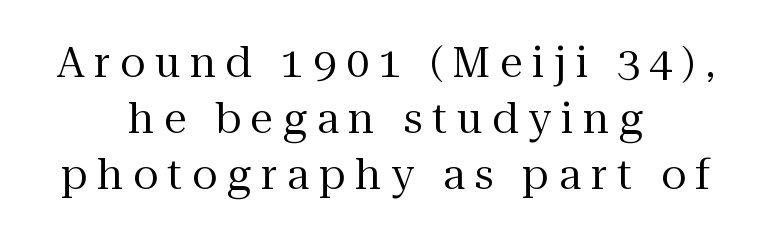
Decoration check: the copy has no underline. Each letter keeps its own natural width here, so spacing adapts to shape. Caption: expanded tracking, letters set apart. The setting favours the middle, as headings and verse often do. The typeface chosen for these lines features serifs. The designer left line spacing at the default.
